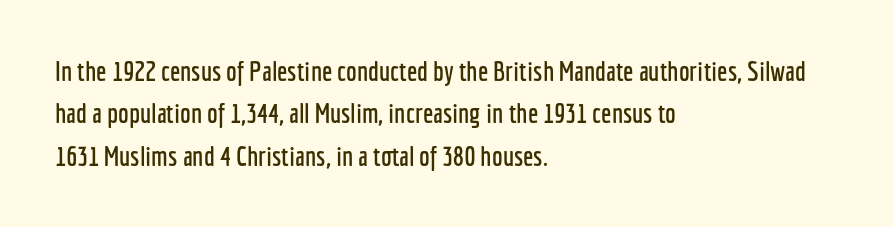
Successive baselines arrive at the customary interval. Tall strokes in this sample are plumb rather than angled. Where is the straight margin? On the left. Lines of text with bare space underneath. Each word holds together tightly as a unit, with standard inter-letter gaps.
